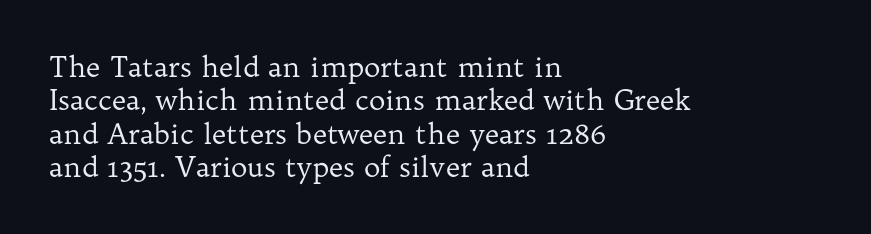
The image shows 28 px regular-weight serif type, upright; set left-aligned, line spacing 1.19x, normal letter spacing, not underlined; low stroke contrast and a medium x-height.
